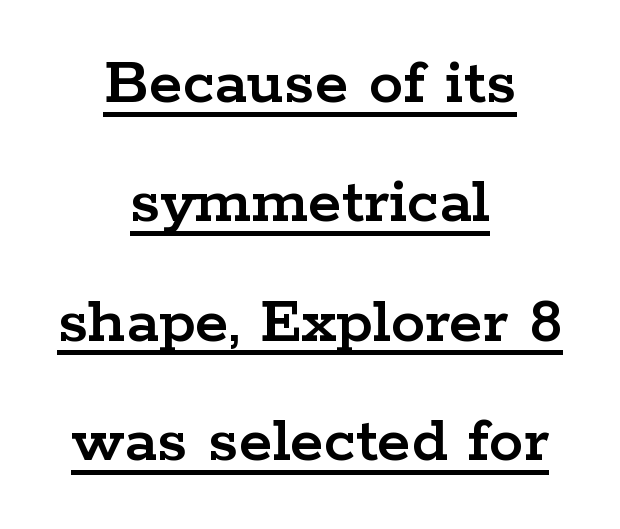
Q: Is the text italic (slanted)? A: No, it is upright.
Q: Is the typeface a serif or a sans-serif typeface? A: Serif.
Q: Is the text underlined? A: Yes.
Q: How is the paragraph aligned? A: Centered.
Q: Is the spacing between letters normal or unusually wide? A: Normal.
Q: Width (condensed, normal, or wide)? A: Wide.
Q: Stroke contrast? A: Low.
Q: x-height? A: Medium.
Q: Monospaced? A: No.
